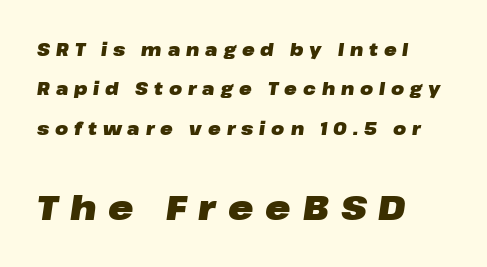
The image shows 34 px heavy, wide type, italic (leaning right); set left-aligned, loose line spacing (2.32x), unusually wide letter spacing (+0.35 em), not underlined; the second (bottom) block is 2.0x larger; low stroke contrast and a medium x-height.
